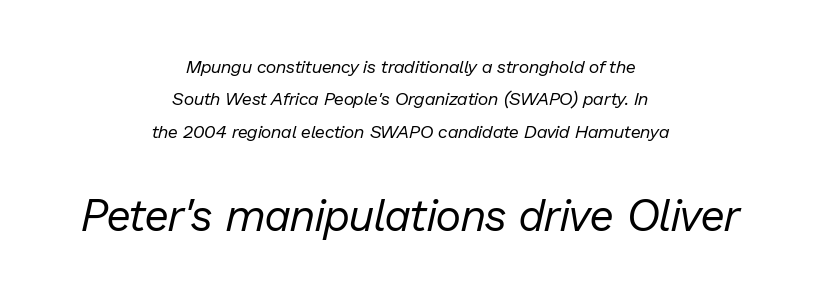
This reads as an unemphasized weight, regular at the heaviest. Decoration check: the copy has no underline. What stands out about the letter spacing? Nothing — it is the standard amount. Size contrast runs from small at the top to large at the bottom. These lines are rendered in a variable-pitch font.
